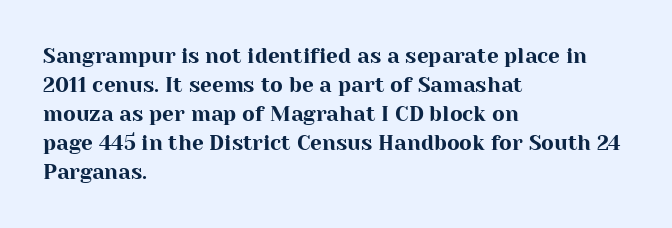
{"italic": "no", "underline": "no", "align": "left", "line_spacing": "normal", "line_spacing_ratio": 1.38, "letter_spacing": "normal", "letter_spacing_em": 0.0, "glyph_px": 21}
